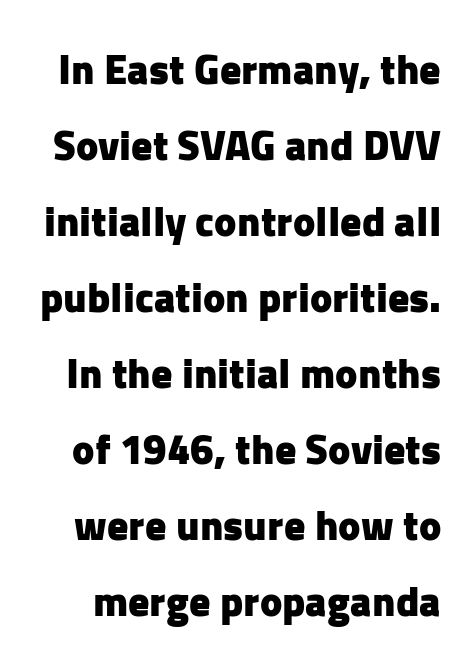
Is this a sans? Yes — the strokes have no serifs. Every character sits straight up, as roman type does. Pretty heavy lettering here — definitely bold. The gap between lines stays unmarked. There is no visible air inserted between adjacent glyphs.
